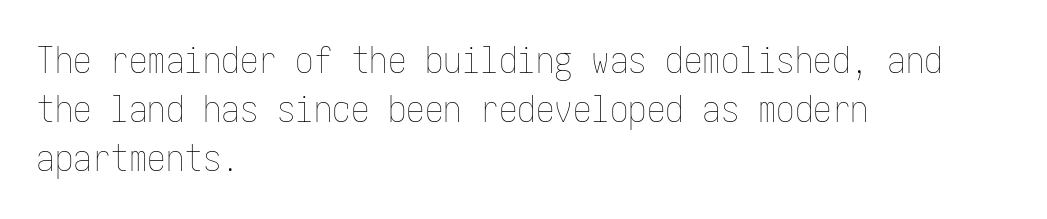
Q: Is the text bold? A: No.
Q: Is the text italic (slanted)? A: No, it is upright.
Q: Is the text underlined? A: No.
Q: How is the paragraph aligned? A: Left-aligned.
Q: Is the spacing between letters normal or unusually wide? A: Normal.
Q: Is the spacing between lines tight, normal or loose? A: Normal.
Q: Width (condensed, normal, or wide)? A: Condensed.
Q: Stroke contrast? A: Low.
Q: x-height? A: Medium.
